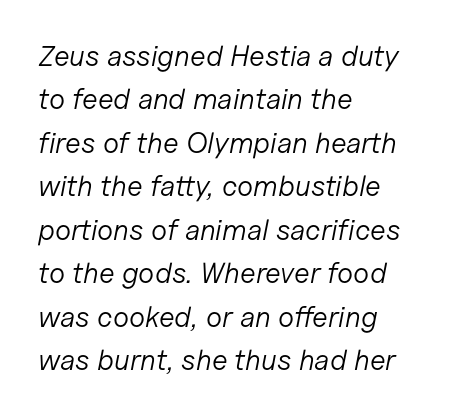
Short note: letters normally spaced. Bare-footed words on every line. A classic flush-left, rag-right setting is used for this passage. Summary of vertical rhythm: regular, with standard interline spacing.
